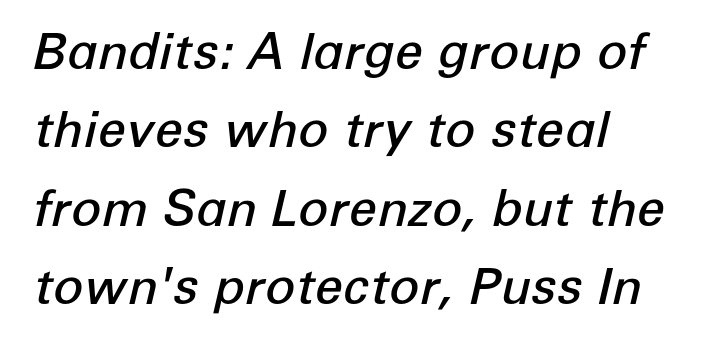
The letterforms sit shoulder to shoulder at normal distance. The strip under each line holds only bare page. This sample is left-justified, so line endings fall wherever the words run out. Heft: intermediate — a semibold. The rendering applies a slant to the glyphs. Successive baselines arrive at the customary interval.
